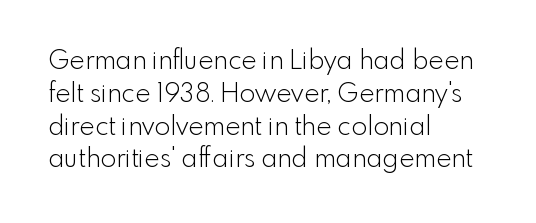
Check the space under the baseline: it is left empty. Posture: upright roman. Is the type heavy? It reads as light-to-regular instead. One-word summary of the alignment: left. The line-height multiplier appears to be the usual default.
